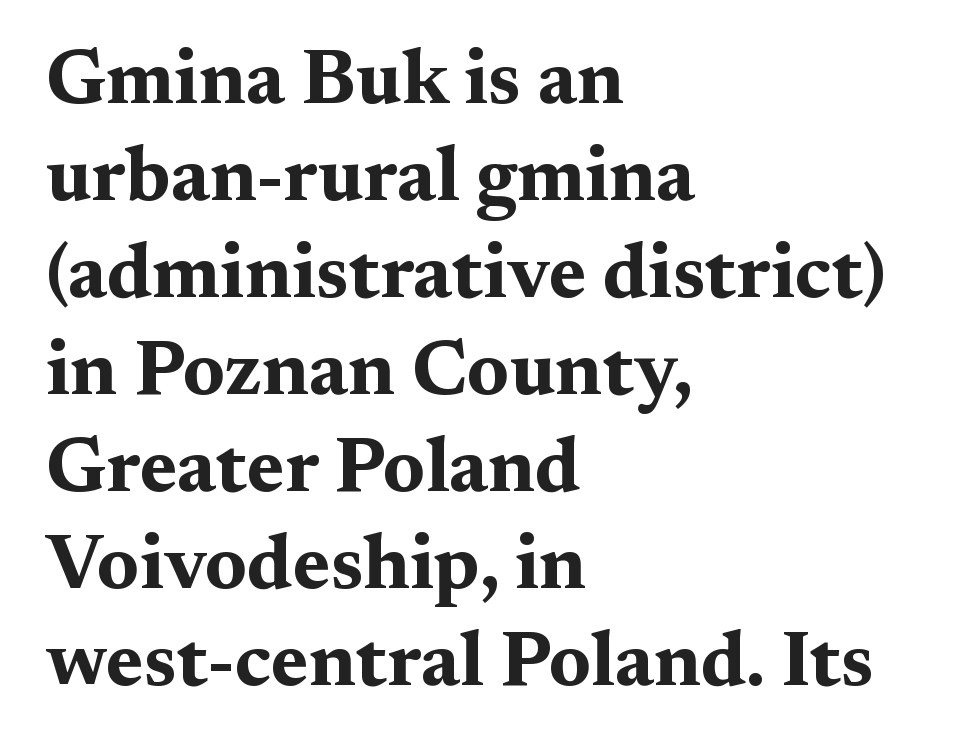
Q: Is the text bold? A: Yes.
Q: Is the text italic (slanted)? A: No, it is upright.
Q: Is the typeface a serif or a sans-serif typeface? A: Serif.
Q: Is the text underlined? A: No.
Q: How is the paragraph aligned? A: Left-aligned.
Q: Is the spacing between letters normal or unusually wide? A: Normal.
Q: Is the spacing between lines tight, normal or loose? A: Normal.
Q: Width (condensed, normal, or wide)? A: Wide.
Q: Stroke contrast? A: Medium.
Q: x-height? A: Medium.
Q: Monospaced? A: No.
